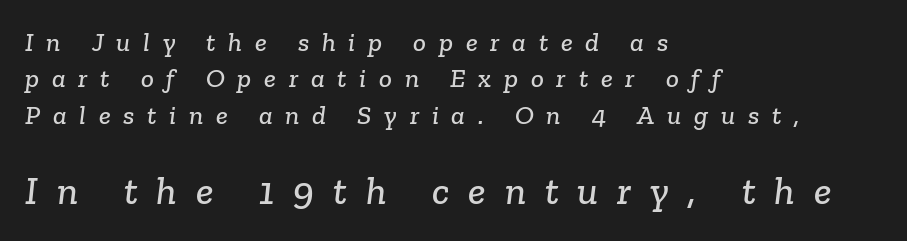
{"serif": "yes", "width": "normal", "stroke_contrast": "low", "x_height": "medium", "monospaced": "no", "underline": "no", "align": "left", "line_spacing": "normal", "line_spacing_ratio": 1.35, "letter_spacing": "wide", "letter_spacing_em": 0.47, "larger_block": "second", "size_ratio": 1.48, "glyph_px": 40}
